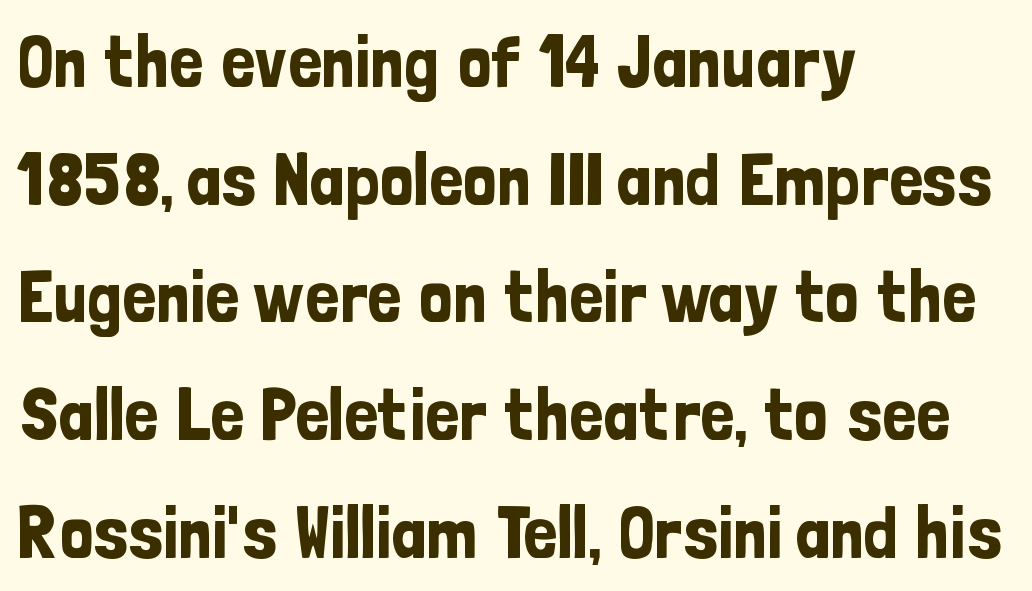
Q: Is the text italic (slanted)? A: No, it is upright.
Q: Is the typeface a serif or a sans-serif typeface? A: Sans-serif.
Q: Is the text underlined? A: No.
Q: How is the paragraph aligned? A: Left-aligned.
Q: Is the spacing between letters normal or unusually wide? A: Normal.
Q: Is the spacing between lines tight, normal or loose? A: Normal.
Q: Width (condensed, normal, or wide)? A: Condensed.
Q: Stroke contrast? A: Low.
Q: x-height? A: Medium.
Q: Monospaced? A: No.
